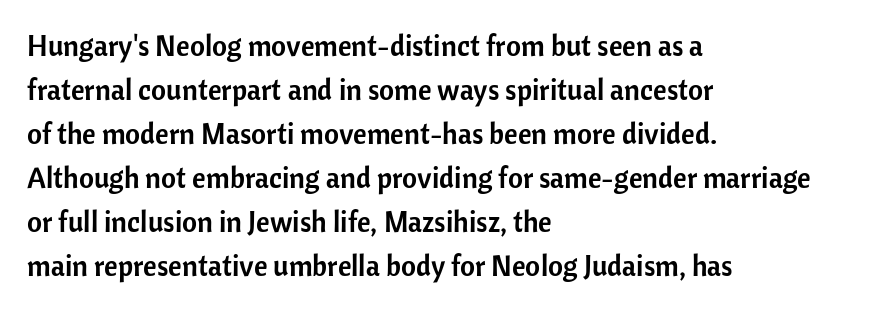
Q: Is the text italic (slanted)? A: No, it is upright.
Q: Is the typeface a serif or a sans-serif typeface? A: Sans-serif.
Q: Is the text underlined? A: No.
Q: How is the paragraph aligned? A: Left-aligned.
Q: Is the spacing between letters normal or unusually wide? A: Normal.
Q: Is the spacing between lines tight, normal or loose? A: Normal.
Q: Width (condensed, normal, or wide)? A: Normal.
Q: Stroke contrast? A: Low.
Q: x-height? A: Medium.
Q: Monospaced? A: No.
